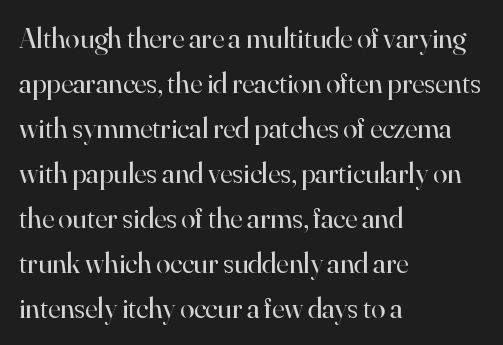
{"serif": "yes", "italic": "no", "bold": "no", "weight": "regular", "width": "normal", "stroke_contrast": "high", "x_height": "small", "monospaced": "no", "underline": "no", "align": "left", "line_spacing": "normal", "line_spacing_ratio": 1.55, "letter_spacing": "normal", "letter_spacing_em": 0.0, "glyph_px": 29}
